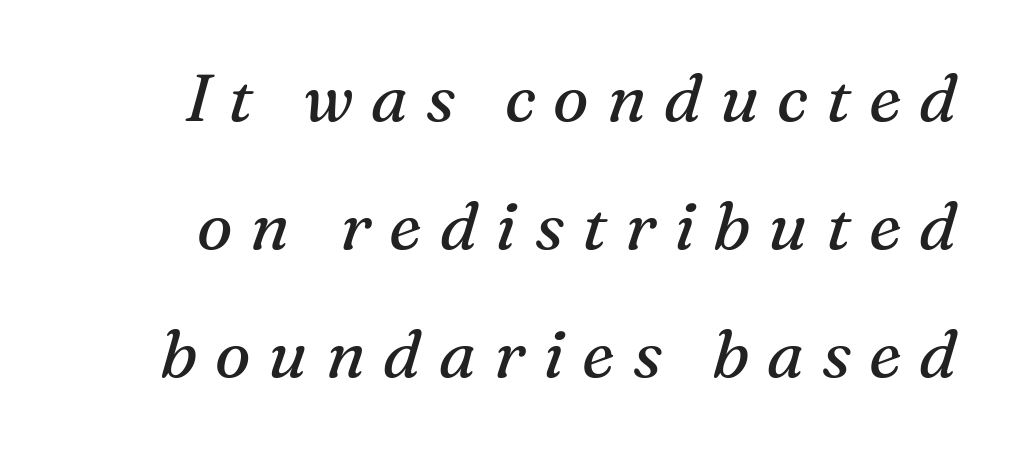
Q: Is the text bold? A: No.
Q: Is the text italic (slanted)? A: Yes, it leans right by about 16 degrees.
Q: Is the typeface a serif or a sans-serif typeface? A: Serif.
Q: Is the text underlined? A: No.
Q: Is the spacing between letters normal or unusually wide? A: Unusually wide.
Q: Is the spacing between lines tight, normal or loose? A: Loose.
Q: Width (condensed, normal, or wide)? A: Normal.
Q: Stroke contrast? A: Medium.
Q: x-height? A: Medium.
Q: Monospaced? A: No.
